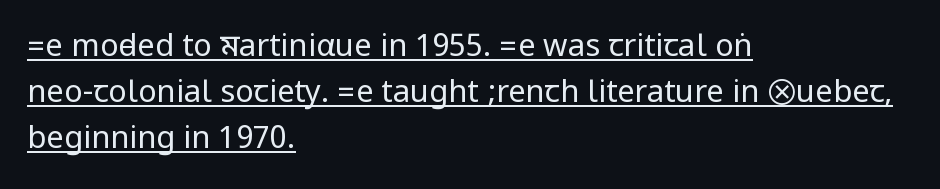
{"serif": "no", "italic": "no", "bold": "no", "weight": "regular", "width": "condensed", "stroke_contrast": "low", "underline": "yes", "align": "left", "line_spacing": "normal", "line_spacing_ratio": 1.49, "letter_spacing": "normal", "letter_spacing_em": 0.0, "glyph_px": 31}
